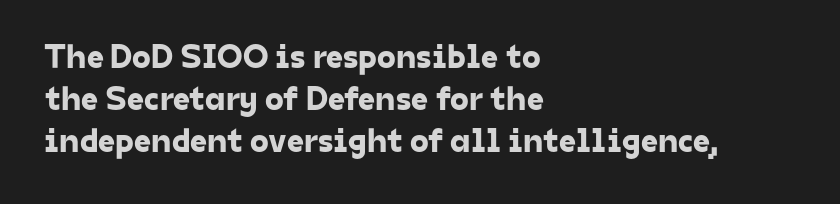
Quick note: underline off. The setting favours the left margin, as ordinary paragraphs usually do. Regarding serifs, this sample does without them. The type is set solid horizontally, with unmodified tracking. Each letter keeps its own natural width here, so spacing adapts to shape.
